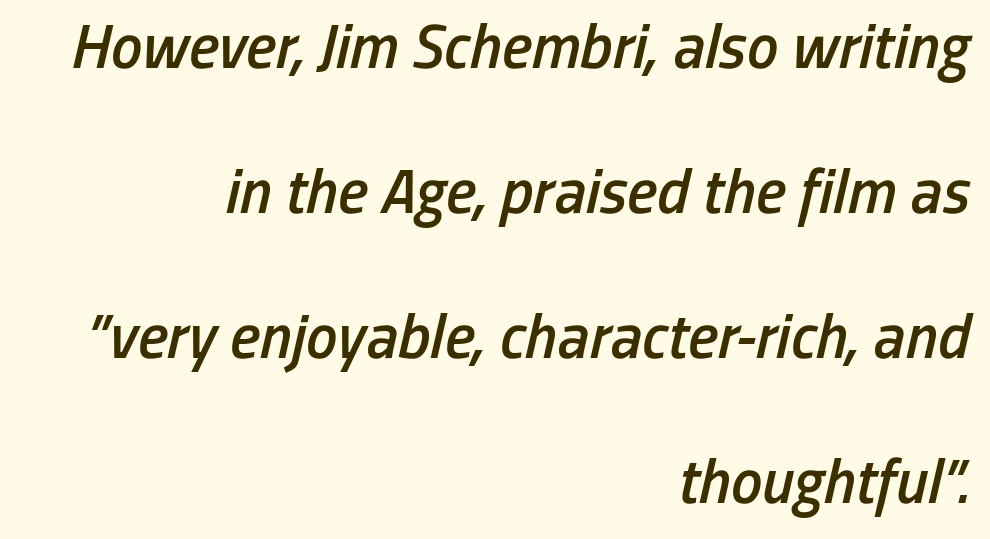
Q: Is the text bold? A: Semi-bold.
Q: Is the text italic (slanted)? A: Yes, it leans right by about 13 degrees.
Q: Is the text underlined? A: No.
Q: How is the paragraph aligned? A: Right-aligned.
Q: Is the spacing between letters normal or unusually wide? A: Normal.
Q: Is the spacing between lines tight, normal or loose? A: Loose.
Q: Width (condensed, normal, or wide)? A: Condensed.
Q: Stroke contrast? A: Low.
Q: x-height? A: Medium.
Q: Monospaced? A: No.
